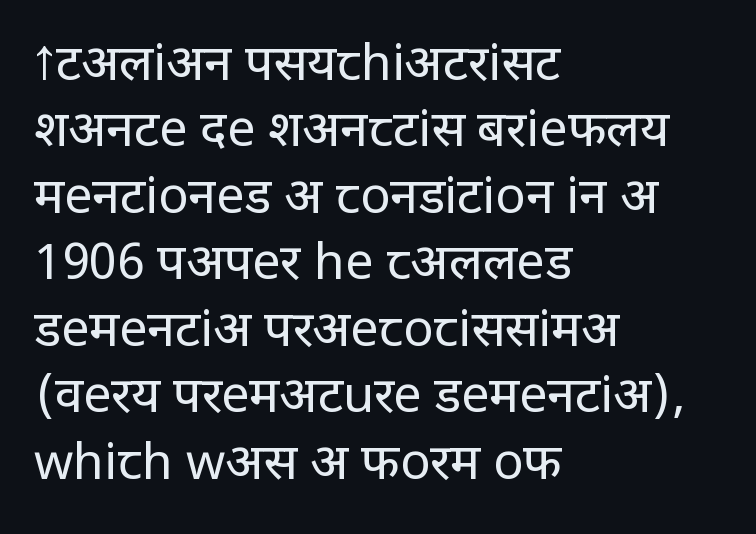
{"serif": "no", "italic": "no", "bold": "no", "weight": "regular", "width": "normal", "stroke_contrast": "low", "x_height": "large", "monospaced": "no", "underline": "no", "align": "left", "line_spacing": "normal", "line_spacing_ratio": 1.33, "letter_spacing": "normal", "letter_spacing_em": 0.0, "glyph_px": 50}
